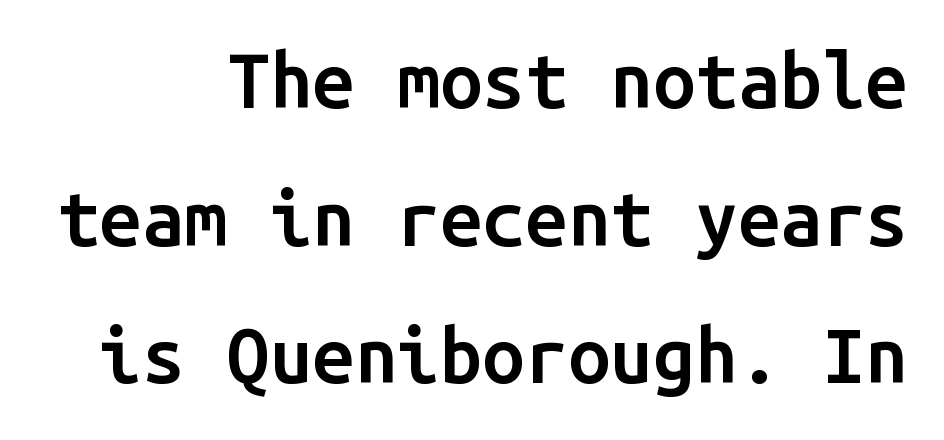
Note: no serifs on the glyphs. Underlining? Definitely not there. Do the letters lean? They stand straight. A student would call this right alignment; a typographer would say flush right, rag left. Compared with typical body copy, the letter spacing here is the same. Stroke thickness is moderately raised; the sample reads as semibold.
